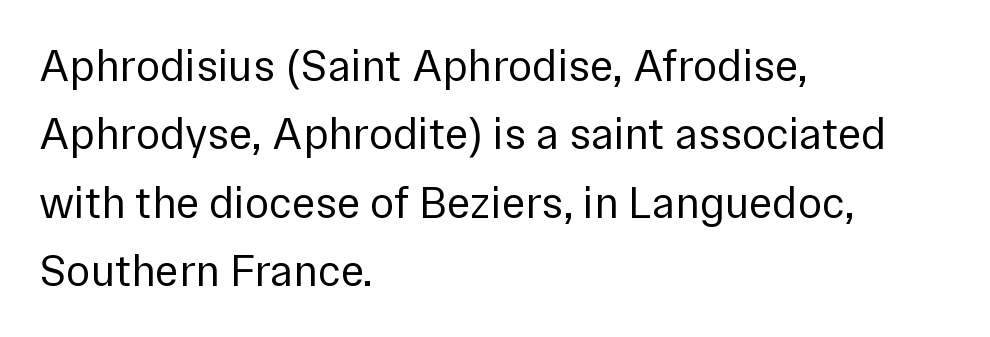
{"serif": "no", "italic": "no", "bold": "no", "weight": "regular", "width": "normal", "stroke_contrast": "low", "x_height": "medium", "monospaced": "no", "underline": "no", "align": "left", "line_spacing": "normal", "line_spacing_ratio": 1.52, "letter_spacing": "normal", "letter_spacing_em": 0.0, "glyph_px": 45}
